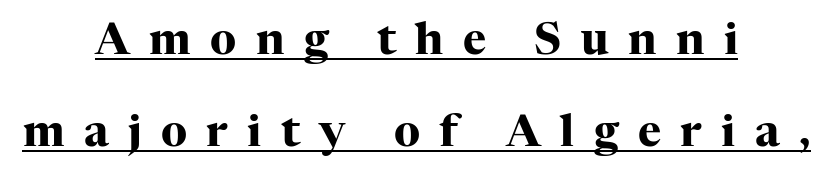
The specimen includes a rule beneath the text block's lines. Is this a fixed-width face? No — the glyphs have proportional, varying widths. This sample trades compactness for vertical openness between lines. Every letter is thick-stroked: bold, no question. Little horizontal feet cap the strokes, marking this as serif type. One-word summary of the alignment: center.
